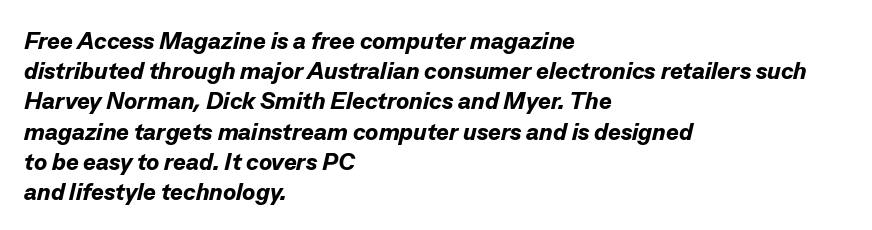
Q: Is the text bold? A: Yes.
Q: Is the text italic (slanted)? A: Yes, it leans right by about 13 degrees.
Q: Is the text underlined? A: No.
Q: How is the paragraph aligned? A: Left-aligned.
Q: Is the spacing between letters normal or unusually wide? A: Normal.
Q: Is the spacing between lines tight, normal or loose? A: Normal.
